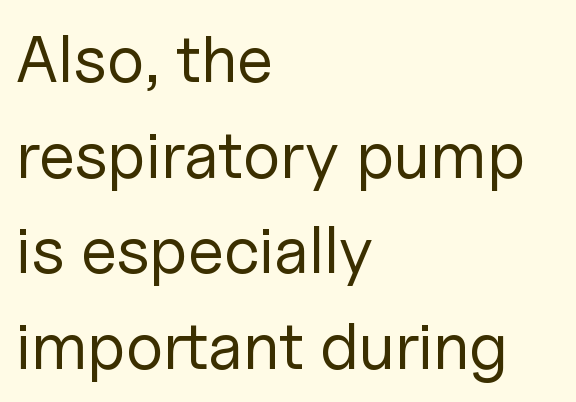
Teacher's note: observe the even left margin — that is flush-left alignment. A sans-serif font was chosen for this passage. Baseline-to-baseline distance is the conventional proportion of letter height. These lines were composed using upright roman letters.
